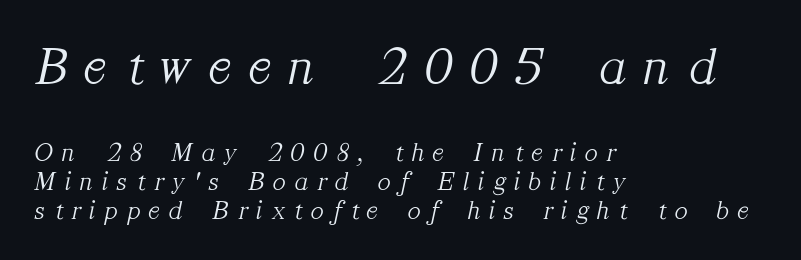
The image shows 54 px light serif type, italic (leaning right); set left-aligned, tight line spacing (1.07x), unusually wide letter spacing (+0.34 em), not underlined; the first (top) block is 2.0x larger; medium stroke contrast and a medium x-height.
